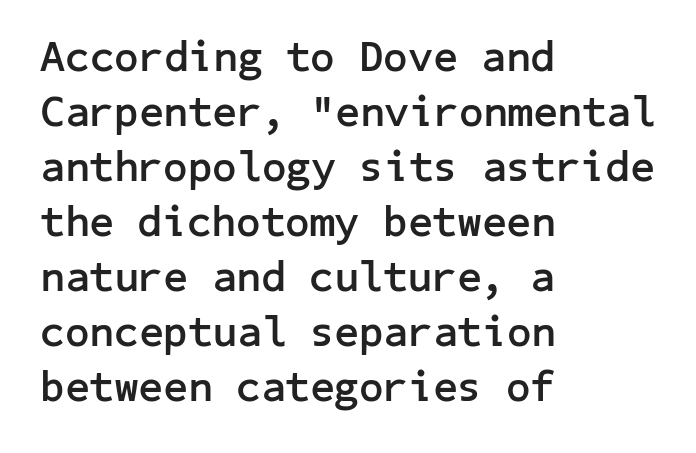
The image shows 43 px semibold sans-serif type, upright; set left-aligned, normal line spacing (1.28x), normal letter spacing, not underlined; low stroke contrast and a medium x-height.
